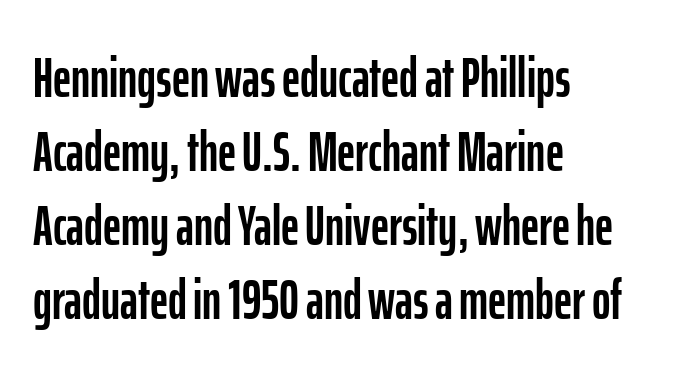
{"serif": "no", "italic": "no", "width": "condensed", "stroke_contrast": "low", "x_height": "medium", "monospaced": "no", "underline": "no", "align": "left", "line_spacing": "normal", "line_spacing_ratio": 1.32, "letter_spacing": "normal", "letter_spacing_em": 0.0, "glyph_px": 56}
